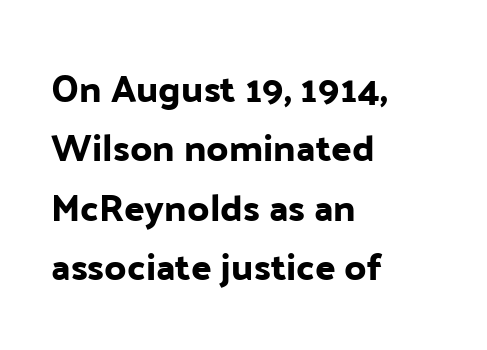
Q: Is the text italic (slanted)? A: No, it is upright.
Q: Is the typeface a serif or a sans-serif typeface? A: Sans-serif.
Q: Is the text underlined? A: No.
Q: How is the paragraph aligned? A: Left-aligned.
Q: Is the spacing between letters normal or unusually wide? A: Normal.
Q: Is the spacing between lines tight, normal or loose? A: Normal.
Q: Width (condensed, normal, or wide)? A: Normal.
Q: Stroke contrast? A: Low.
Q: x-height? A: Medium.
Q: Monospaced? A: No.
